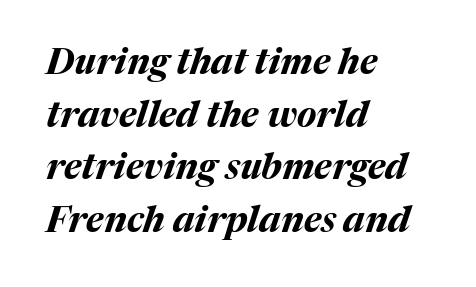
Q: Is the text bold? A: Yes.
Q: Is the text italic (slanted)? A: Yes, it leans right by about 17 degrees.
Q: Is the text underlined? A: No.
Q: How is the paragraph aligned? A: Left-aligned.
Q: Is the spacing between letters normal or unusually wide? A: Normal.
Q: Is the spacing between lines tight, normal or loose? A: Normal.
Q: Width (condensed, normal, or wide)? A: Normal.
Q: Stroke contrast? A: Medium.
Q: x-height? A: Medium.
Q: Monospaced? A: No.
